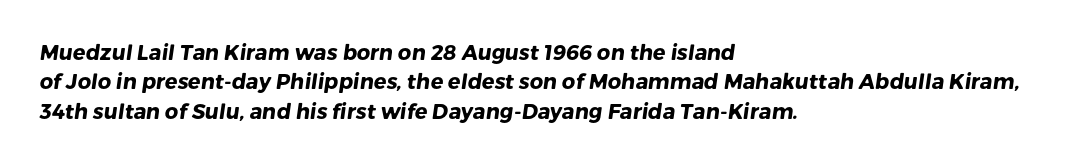
{"bold": "yes", "underline": "no", "align": "left", "line_spacing": "normal", "line_spacing_ratio": 1.4, "letter_spacing": "normal", "letter_spacing_em": 0.0, "glyph_px": 21}
